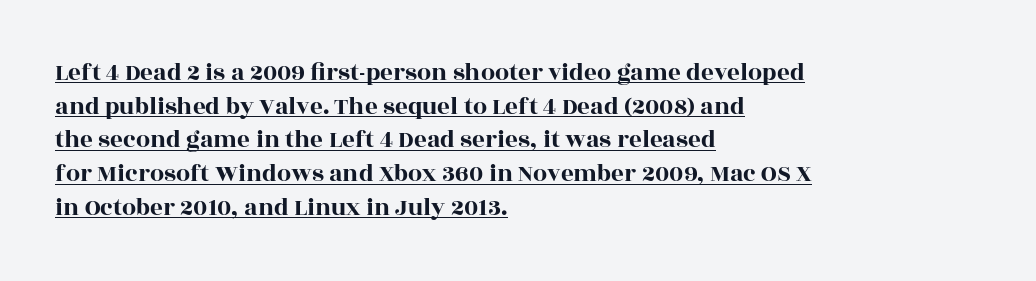
Q: Is the text italic (slanted)? A: No, it is upright.
Q: Is the text underlined? A: Yes.
Q: How is the paragraph aligned? A: Left-aligned.
Q: Is the spacing between letters normal or unusually wide? A: Normal.
Q: Is the spacing between lines tight, normal or loose? A: Normal.
